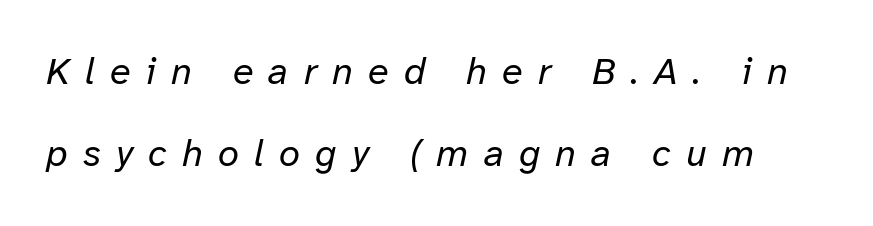
{"italic": "yes", "lean": "right", "slant_degrees": 12, "bold": "no", "weight": "regular", "width": "normal", "stroke_contrast": "low", "x_height": "medium", "monospaced": "no", "underline": "no", "line_spacing": "loose", "line_spacing_ratio": 2.17, "letter_spacing": "wide", "letter_spacing_em": 0.4, "glyph_px": 38}
